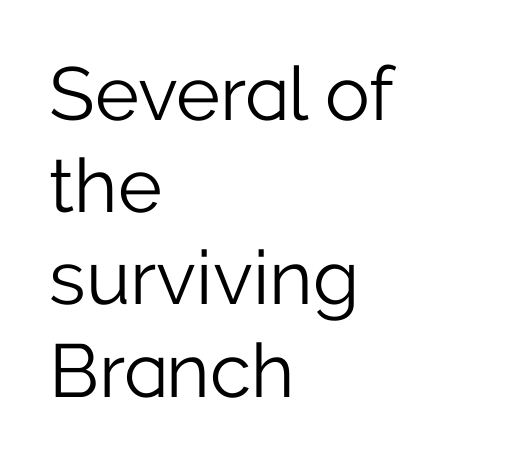
Q: Is the text bold? A: No.
Q: Is the text italic (slanted)? A: No, it is upright.
Q: Is the typeface a serif or a sans-serif typeface? A: Sans-serif.
Q: Is the text underlined? A: No.
Q: How is the paragraph aligned? A: Left-aligned.
Q: Is the spacing between letters normal or unusually wide? A: Normal.
Q: Width (condensed, normal, or wide)? A: Normal.
Q: Stroke contrast? A: Low.
Q: x-height? A: Medium.
Q: Monospaced? A: No.
